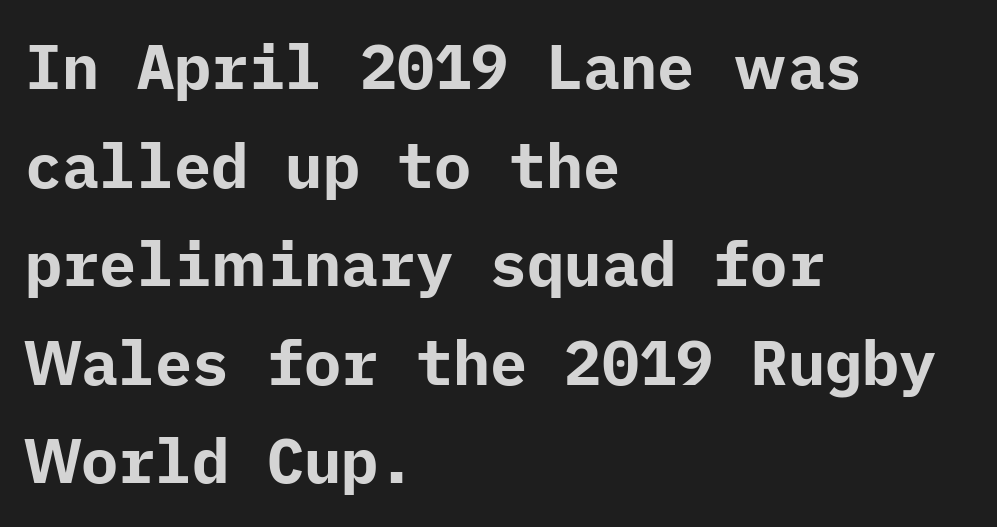
The image shows 62 px bold sans-serif type, upright; set left-aligned, normal line spacing (1.59x), normal letter spacing, not underlined; low stroke contrast and a medium x-height.
